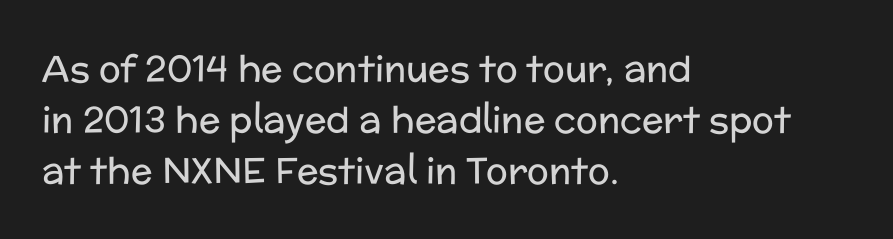
Q: Is the text bold? A: No.
Q: Is the text italic (slanted)? A: No, it is upright.
Q: Is the typeface a serif or a sans-serif typeface? A: Sans-serif.
Q: Is the text underlined? A: No.
Q: How is the paragraph aligned? A: Left-aligned.
Q: Is the spacing between letters normal or unusually wide? A: Normal.
Q: Is the spacing between lines tight, normal or loose? A: Normal.
Q: Width (condensed, normal, or wide)? A: Normal.
Q: Stroke contrast? A: Low.
Q: x-height? A: Medium.
Q: Monospaced? A: No.
